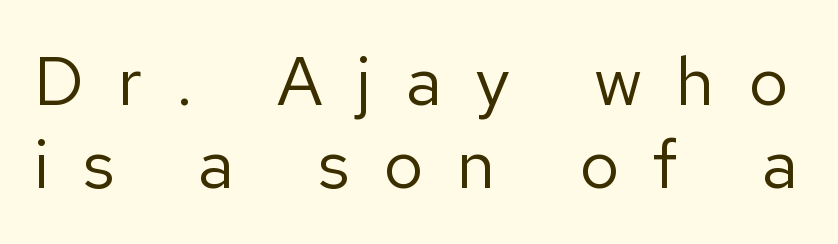
Q: Is the text bold? A: No.
Q: Is the text italic (slanted)? A: No, it is upright.
Q: Is the typeface a serif or a sans-serif typeface? A: Sans-serif.
Q: Is the text underlined? A: No.
Q: Is the spacing between letters normal or unusually wide? A: Unusually wide.
Q: Width (condensed, normal, or wide)? A: Normal.
Q: Stroke contrast? A: Low.
Q: x-height? A: Medium.
Q: Monospaced? A: No.
